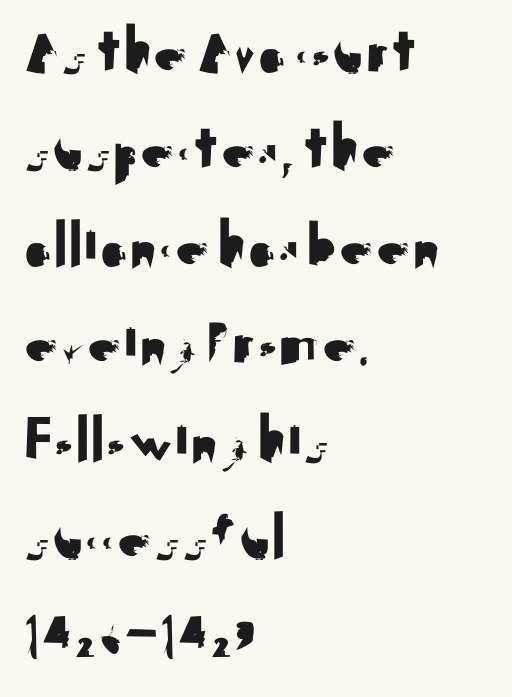
{"serif": "no", "italic": "no", "width": "normal", "stroke_contrast": "medium", "x_height": "small", "monospaced": "no", "underline": "no", "align": "left", "line_spacing": "normal", "line_spacing_ratio": 1.45, "letter_spacing": "normal", "letter_spacing_em": 0.0, "glyph_px": 67}
